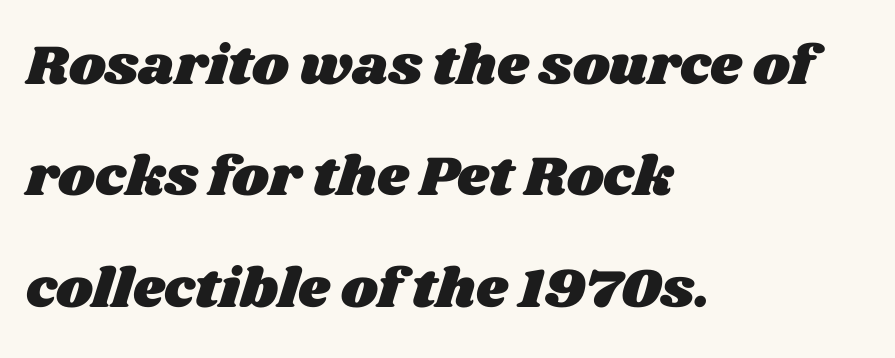
Q: Is the text underlined? A: No.
Q: How is the paragraph aligned? A: Left-aligned.
Q: Is the spacing between letters normal or unusually wide? A: Normal.
Q: Is the spacing between lines tight, normal or loose? A: Loose.
Q: Width (condensed, normal, or wide)? A: Wide.
Q: Stroke contrast? A: Medium.
Q: x-height? A: Large.
Q: Monospaced? A: No.
